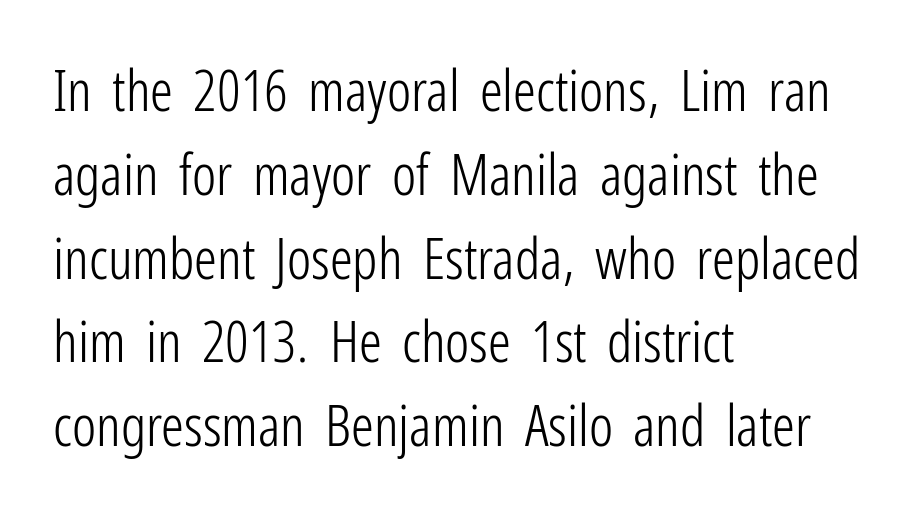
Descender tails drop into unmarked territory. This is roman type, the default non-slanted kind. No feet cap the strokes, marking this as sans-serif type. Teacher's note: observe the even left margin — that is flush-left alignment. The horizontal fit of the characters is conventional and even.
